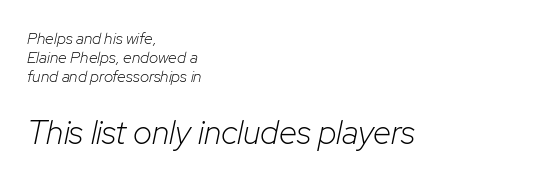
The letters advance in unequal steps, a hallmark of proportional type. Compared with typical body copy, the letter spacing here is the same. Which margin do the lines hug? The left one — the right edge is uneven. Notice how the stems are inclined rather than vertical — that's the hallmark of italics. Heft: none added — not bold.
